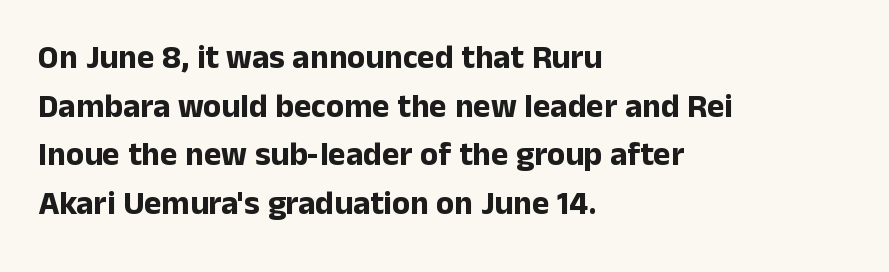
The image shows 33 px bold sans-serif type, upright; set left-aligned, normal line spacing (1.47x), normal letter spacing, not underlined; low stroke contrast and a medium x-height.
